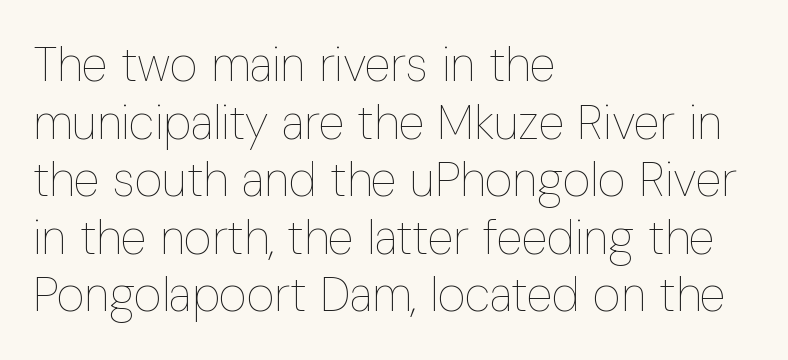
Q: Is the text bold? A: No.
Q: Is the text italic (slanted)? A: No, it is upright.
Q: Is the text underlined? A: No.
Q: How is the paragraph aligned? A: Left-aligned.
Q: Is the spacing between letters normal or unusually wide? A: Normal.
Q: Width (condensed, normal, or wide)? A: Condensed.
Q: Stroke contrast? A: Low.
Q: x-height? A: Medium.
Q: Monospaced? A: No.
